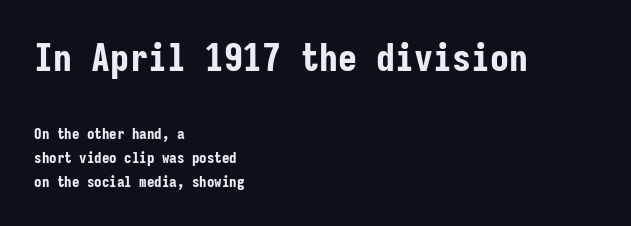
Q: Is the text bold? A: Yes.
Q: Is the text italic (slanted)? A: No, it is upright.
Q: Is the typeface a serif or a sans-serif typeface? A: Sans-serif.
Q: Is the text underlined? A: No.
Q: How is the paragraph aligned? A: Left-aligned.
Q: Is the spacing between letters normal or unusually wide? A: Normal.
Q: Is the spacing between lines tight, normal or loose? A: Normal.
Q: Which block of text is set in a larger size, the first (top) or the second (bottom)? A: The first (top) one.
Q: Width (condensed, normal, or wide)? A: Condensed.
Q: Stroke contrast? A: Low.
Q: x-height? A: Medium.
Q: Monospaced? A: Yes.
